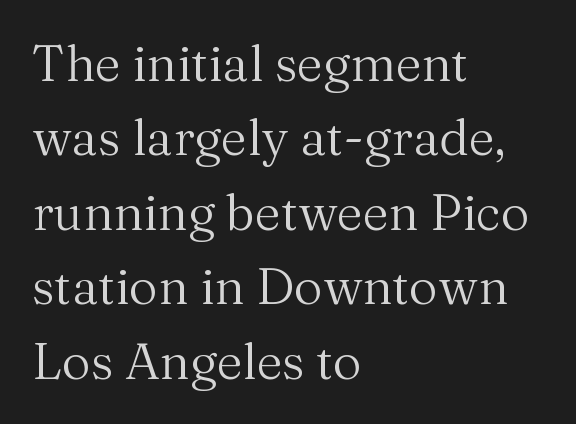
{"serif": "yes", "italic": "no", "bold": "no", "weight": "regular", "width": "normal", "stroke_contrast": "medium", "x_height": "medium", "monospaced": "no", "underline": "no", "align": "left", "line_spacing": "normal", "line_spacing_ratio": 1.49, "letter_spacing": "normal", "letter_spacing_em": 0.0, "glyph_px": 50}
